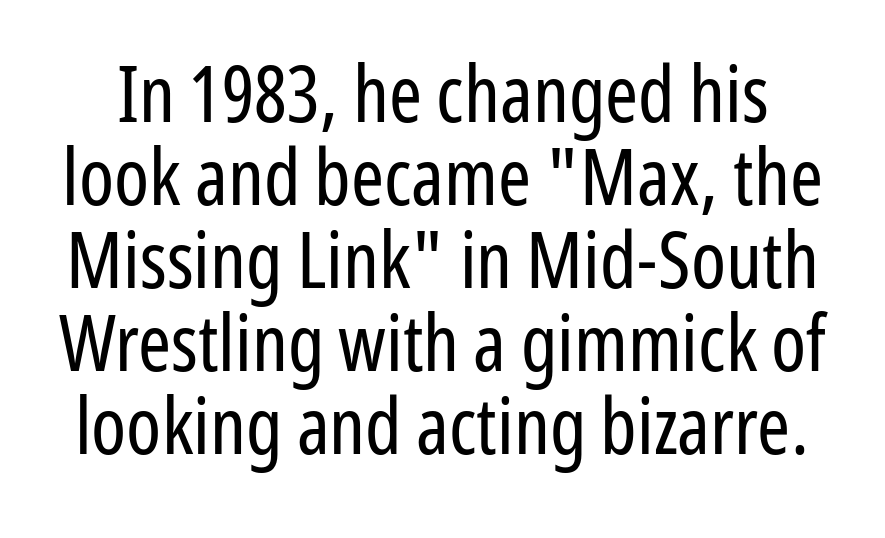
The image shows 79 px regular-weight, condensed sans-serif type, upright; set tight line spacing (1.05x), normal letter spacing, not underlined; low stroke contrast and a medium x-height.
